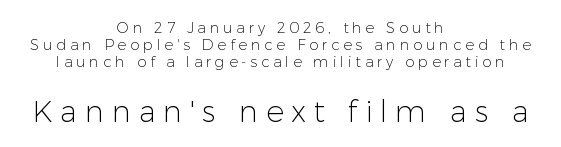
Q: Is the text bold? A: No.
Q: Is the text italic (slanted)? A: No, it is upright.
Q: Is the typeface a serif or a sans-serif typeface? A: Sans-serif.
Q: Is the text underlined? A: No.
Q: How is the paragraph aligned? A: Centered.
Q: Is the spacing between letters normal or unusually wide? A: Unusually wide.
Q: Is the spacing between lines tight, normal or loose? A: Tight.
Q: Which block of text is set in a larger size, the first (top) or the second (bottom)? A: The second (bottom) one.
Q: Width (condensed, normal, or wide)? A: Normal.
Q: Stroke contrast? A: Low.
Q: x-height? A: Medium.
Q: Monospaced? A: No.
